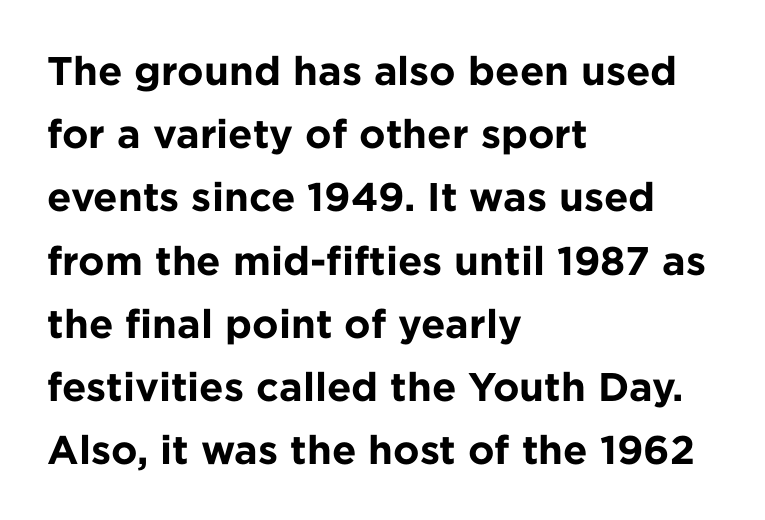
{"serif": "no", "italic": "no", "bold": "yes", "weight": "bold", "width": "normal", "stroke_contrast": "low", "x_height": "medium", "monospaced": "no", "underline": "no", "align": "left", "line_spacing": "normal", "line_spacing_ratio": 1.58, "letter_spacing": "normal", "letter_spacing_em": 0.0, "glyph_px": 40}
